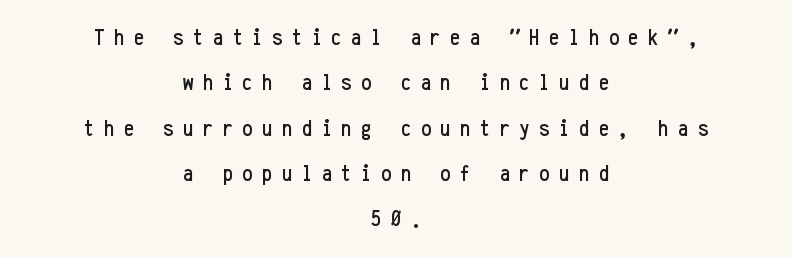
The tracking jumps out immediately: characters are airy and widely separated. The leading is generous, giving the passage an open texture. Posture: vertical. Check under the words: just untouched page. The paragraph shown floats in the horizontal middle.
